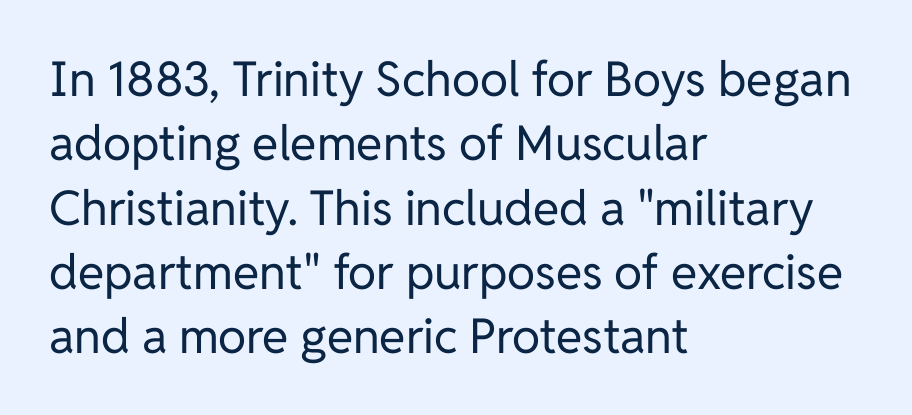
Q: Is the text bold? A: No.
Q: Is the text italic (slanted)? A: No, it is upright.
Q: Is the typeface a serif or a sans-serif typeface? A: Sans-serif.
Q: Is the text underlined? A: No.
Q: How is the paragraph aligned? A: Left-aligned.
Q: Is the spacing between letters normal or unusually wide? A: Normal.
Q: Is the spacing between lines tight, normal or loose? A: Normal.
Q: Width (condensed, normal, or wide)? A: Normal.
Q: Stroke contrast? A: Low.
Q: x-height? A: Medium.
Q: Monospaced? A: No.
